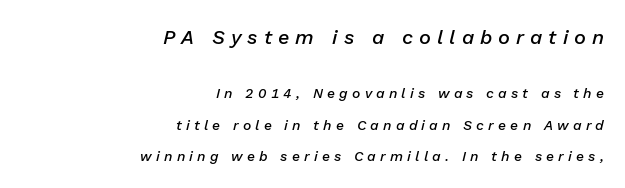
Q: Is the text bold? A: Semi-bold.
Q: Is the text italic (slanted)? A: Yes, it leans right by about 13 degrees.
Q: Is the text underlined? A: No.
Q: How is the paragraph aligned? A: Right-aligned.
Q: Is the spacing between letters normal or unusually wide? A: Unusually wide.
Q: Is the spacing between lines tight, normal or loose? A: Loose.
Q: Which block of text is set in a larger size, the first (top) or the second (bottom)? A: The first (top) one.
